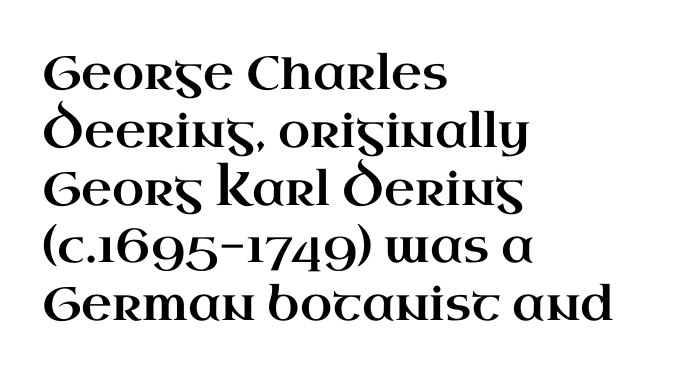
Q: Is the text italic (slanted)? A: No, it is upright.
Q: Is the typeface a serif or a sans-serif typeface? A: Serif.
Q: Is the text underlined? A: No.
Q: How is the paragraph aligned? A: Left-aligned.
Q: Is the spacing between letters normal or unusually wide? A: Normal.
Q: Width (condensed, normal, or wide)? A: Wide.
Q: Stroke contrast? A: High.
Q: x-height? A: Small.
Q: Monospaced? A: No.
